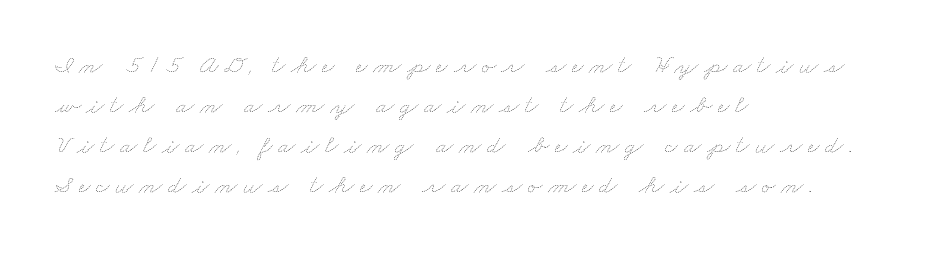
Reading down the block, your eye returns to a fixed left position each line. Compared with typical paragraphs, the rows here are spaced about the same. The strip under each line holds only bare page. Inter-character spacing is expanded well beyond the font's built-in metrics. Is the type heavy? It reads as light-to-regular instead.
